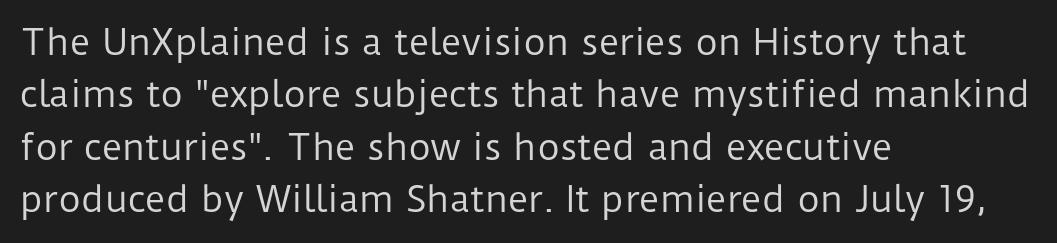
This rendering features lettering with no underline. A typesetter would call this proportional, since set widths differ per character. Line spacing here is normal. The type sits square on the baseline with zero lean.
